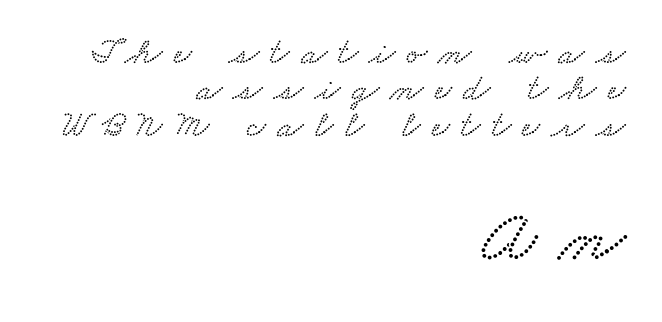
Q: Is the text underlined? A: No.
Q: How is the paragraph aligned? A: Right-aligned.
Q: Is the spacing between letters normal or unusually wide? A: Unusually wide.
Q: Is the spacing between lines tight, normal or loose? A: Tight.
Q: Which block of text is set in a larger size, the first (top) or the second (bottom)? A: The second (bottom) one.
Q: Width (condensed, normal, or wide)? A: Wide.
Q: Stroke contrast? A: Low.
Q: x-height? A: Small.
Q: Monospaced? A: No.
